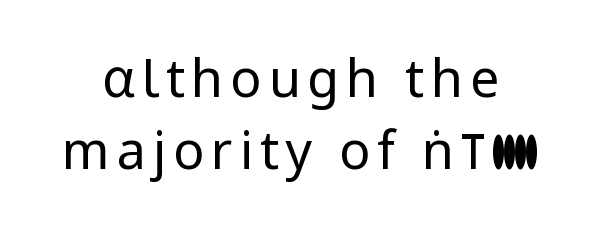
Q: Is the text bold? A: No.
Q: Is the text italic (slanted)? A: No, it is upright.
Q: Is the typeface a serif or a sans-serif typeface? A: Sans-serif.
Q: Is the text underlined? A: No.
Q: Is the spacing between lines tight, normal or loose? A: Normal.
Q: Width (condensed, normal, or wide)? A: Normal.
Q: Stroke contrast? A: Low.
Q: x-height? A: Medium.
Q: Monospaced? A: No.
